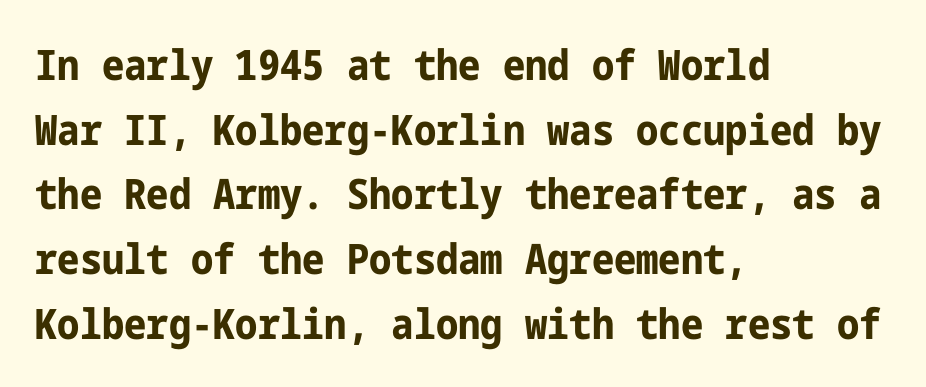
Q: Is the text bold? A: Yes.
Q: Is the text italic (slanted)? A: No, it is upright.
Q: Is the typeface a serif or a sans-serif typeface? A: Sans-serif.
Q: Is the text underlined? A: No.
Q: How is the paragraph aligned? A: Left-aligned.
Q: Is the spacing between letters normal or unusually wide? A: Normal.
Q: Is the spacing between lines tight, normal or loose? A: Normal.
Q: Width (condensed, normal, or wide)? A: Condensed.
Q: Stroke contrast? A: Low.
Q: x-height? A: Medium.
